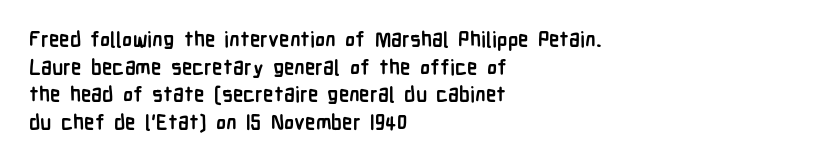
{"italic": "no", "bold": "yes", "underline": "no", "align": "left", "line_spacing": "normal", "line_spacing_ratio": 1.31, "letter_spacing": "normal", "letter_spacing_em": 0.0, "glyph_px": 21}
